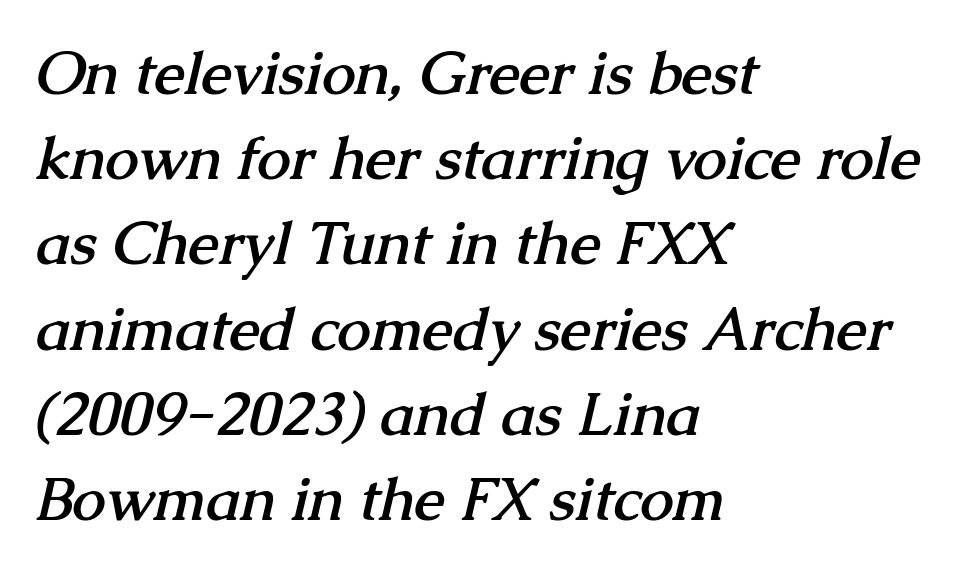
The face used here is proportionally spaced, like ordinary book or web type. This sample keeps an unexceptional amount of space between lines. Descenders are the only things crossing below the line. Reading down the block, your eye returns to a fixed left position each line.
